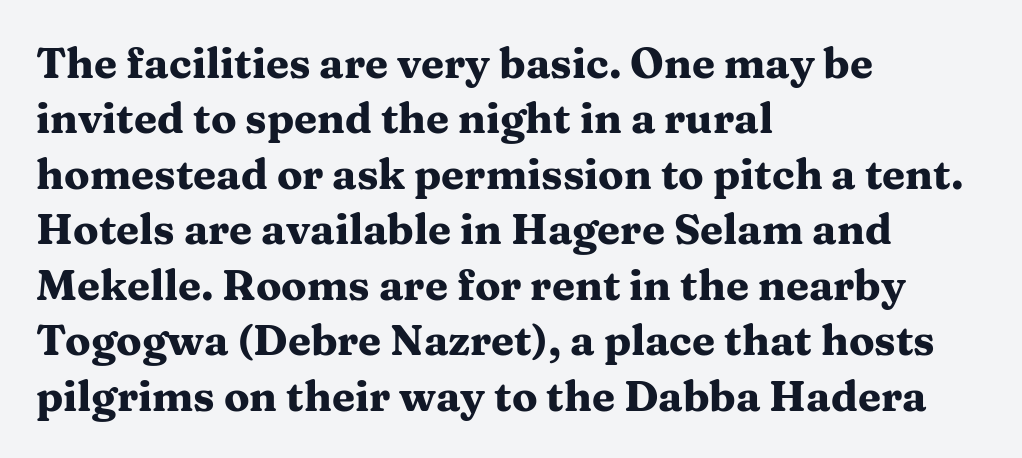
The image shows 42 px heavy, wide serif type, upright; set left-aligned, normal line spacing (1.32x), normal letter spacing, not underlined; medium stroke contrast and a medium x-height.
